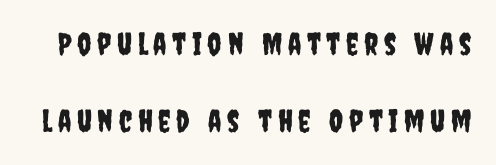
The image shows 31 px condensed sans-serif type, upright; set loose line spacing (2.5x), not underlined; low stroke contrast and a large x-height.
